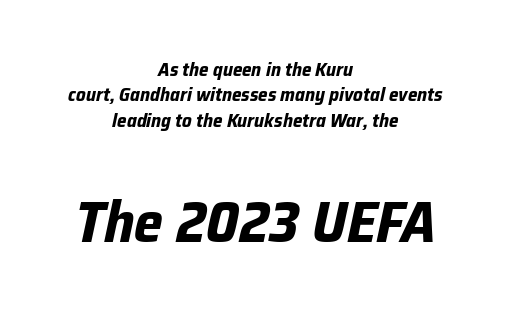
{"italic": "yes", "lean": "right", "slant_degrees": 12, "bold": "yes", "weight": "bold", "width": "normal", "stroke_contrast": "low", "x_height": "medium", "monospaced": "no", "underline": "no", "align": "center", "line_spacing": "normal", "line_spacing_ratio": 1.33, "letter_spacing": "normal", "letter_spacing_em": 0.0, "larger_block": "second", "size_ratio": 3.05, "glyph_px": 58}
